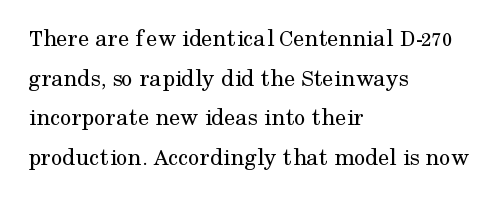
Q: Is the text bold? A: No.
Q: Is the text italic (slanted)? A: No, it is upright.
Q: Is the text underlined? A: No.
Q: How is the paragraph aligned? A: Left-aligned.
Q: Is the spacing between letters normal or unusually wide? A: Normal.
Q: Is the spacing between lines tight, normal or loose? A: Normal.
